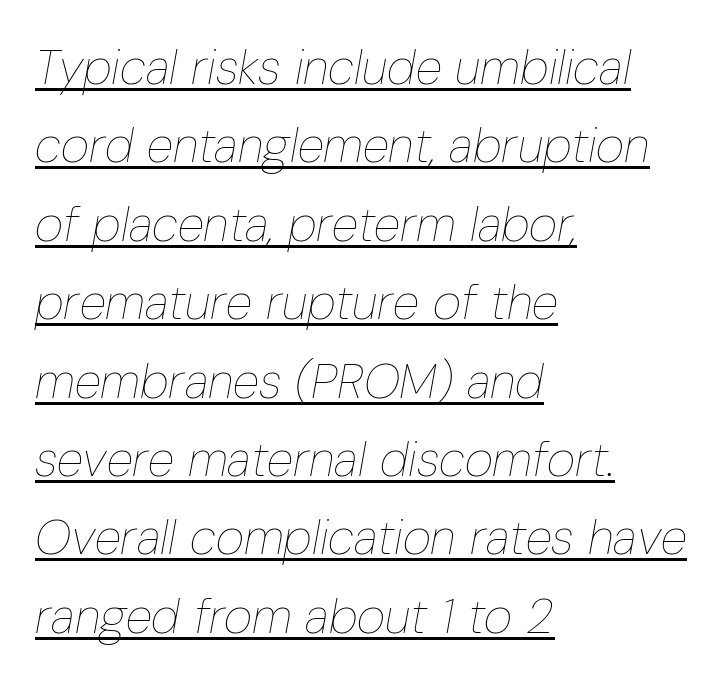
Q: Is the text bold? A: No.
Q: Is the text italic (slanted)? A: Yes, it leans right by about 10 degrees.
Q: Is the text underlined? A: Yes.
Q: How is the paragraph aligned? A: Left-aligned.
Q: Is the spacing between letters normal or unusually wide? A: Normal.
Q: Is the spacing between lines tight, normal or loose? A: Normal.
Q: Width (condensed, normal, or wide)? A: Condensed.
Q: Stroke contrast? A: Low.
Q: x-height? A: Medium.
Q: Monospaced? A: No.
